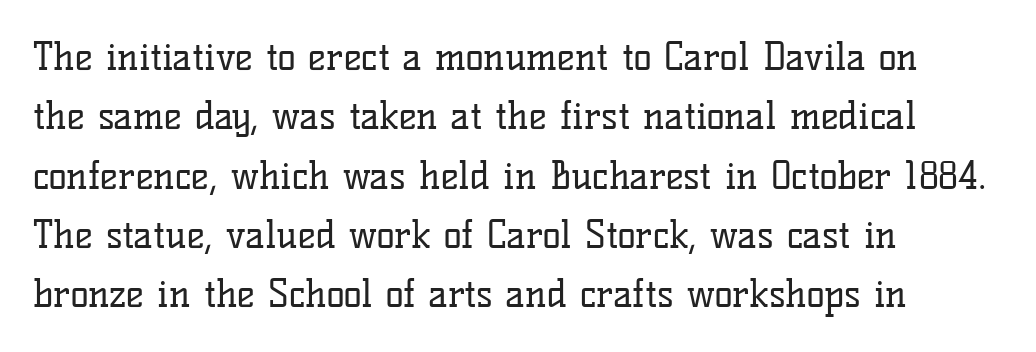
These lines keep a tight, regular rhythm from letter to letter. This rendering employs a face with finishing strokes, i.e., a serif. The rows are spaced the way most documents space them. The text block is weighted toward the left margin, trailing off unevenly rightward.
